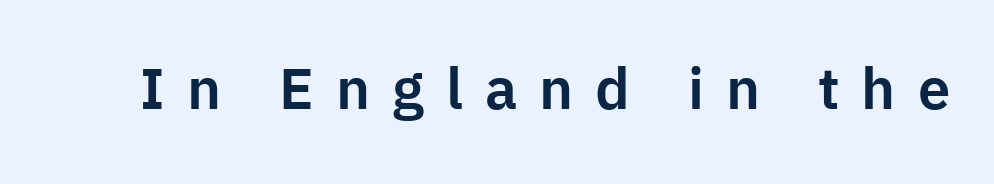
{"serif": "no", "italic": "no", "width": "normal", "stroke_contrast": "low", "x_height": "medium", "monospaced": "no", "underline": "no", "letter_spacing": "wide", "letter_spacing_em": 0.38, "glyph_px": 58}
